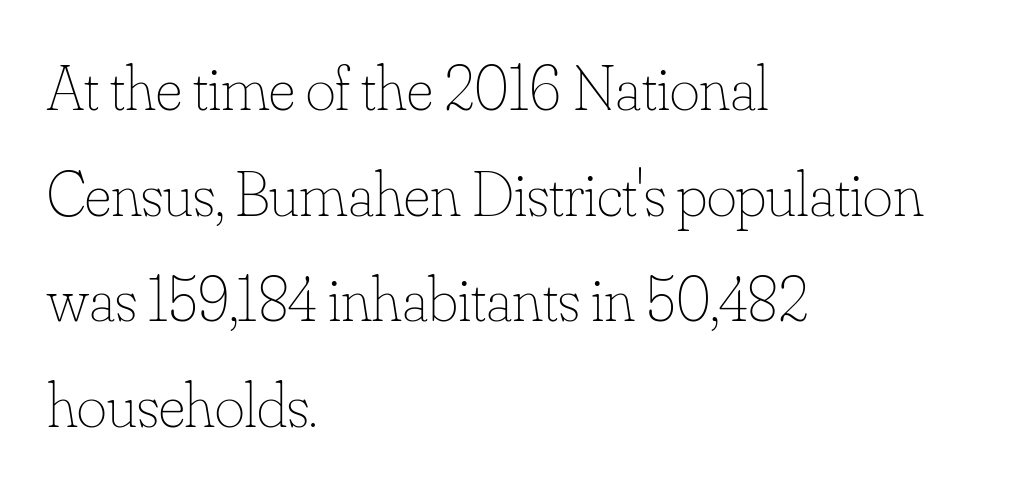
{"italic": "no", "bold": "no", "weight": "thin", "width": "normal", "stroke_contrast": "low", "x_height": "small", "monospaced": "no", "underline": "no", "align": "left", "line_spacing": "normal", "line_spacing_ratio": 1.65, "letter_spacing": "normal", "letter_spacing_em": 0.0, "glyph_px": 64}
